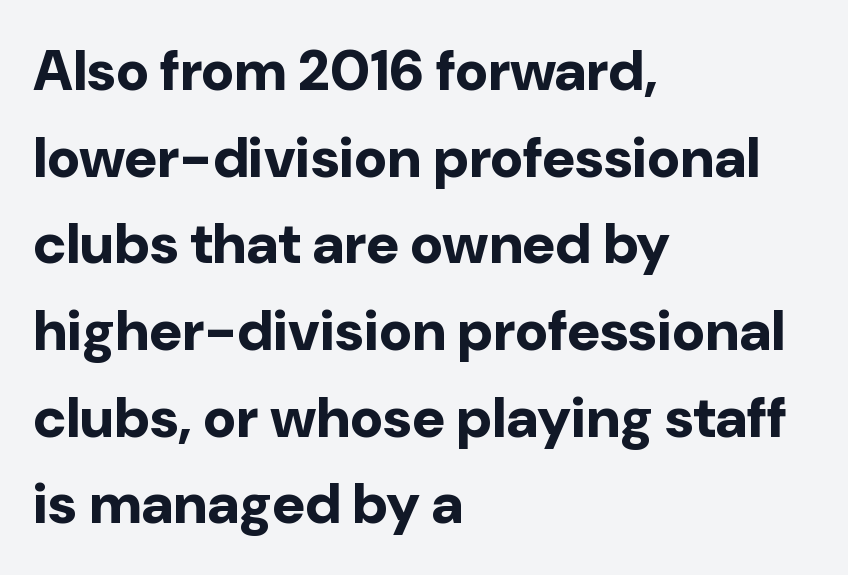
The image shows 57 px bold sans-serif type, upright; set left-aligned, normal line spacing (1.52x), normal letter spacing, not underlined; low stroke contrast and a medium x-height.
